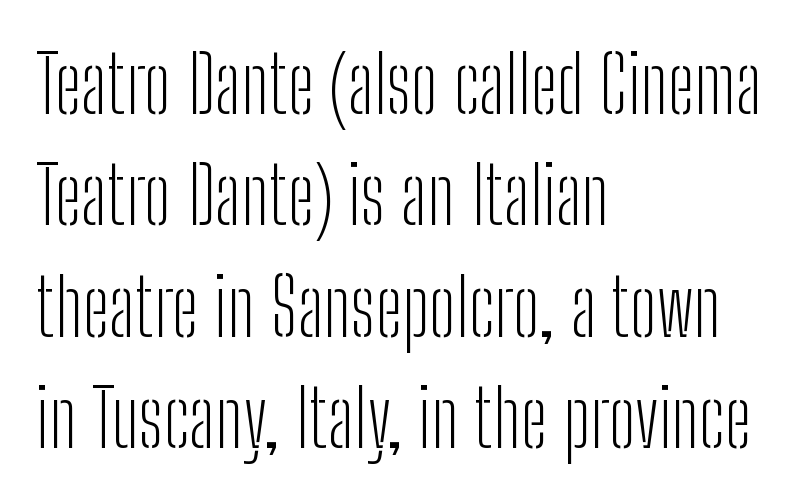
Q: Is the text bold? A: No.
Q: Is the text italic (slanted)? A: No, it is upright.
Q: Is the typeface a serif or a sans-serif typeface? A: Sans-serif.
Q: Is the text underlined? A: No.
Q: How is the paragraph aligned? A: Left-aligned.
Q: Is the spacing between letters normal or unusually wide? A: Normal.
Q: Is the spacing between lines tight, normal or loose? A: Normal.
Q: Width (condensed, normal, or wide)? A: Condensed.
Q: Stroke contrast? A: Low.
Q: x-height? A: Medium.
Q: Monospaced? A: No.
